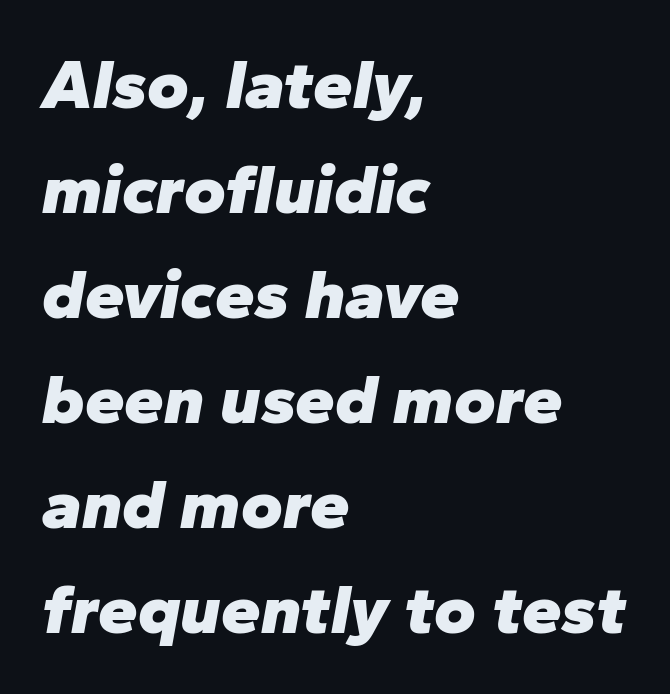
The image shows 71 px heavy type, italic (leaning right); set left-aligned, normal line spacing (1.48x), normal letter spacing, not underlined; low stroke contrast and a medium x-height.
